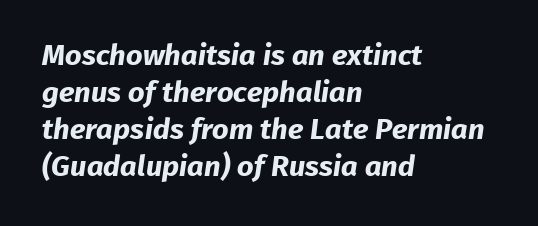
These lines are rendered in a variable-pitch font. Classification — sans serif. What's the leading like? Ordinary, nothing unusual. Standard letterfit; no display-style spreading of the glyphs. The glyphs have the mass of a bold cut. Clear beneath every line of the passage.
